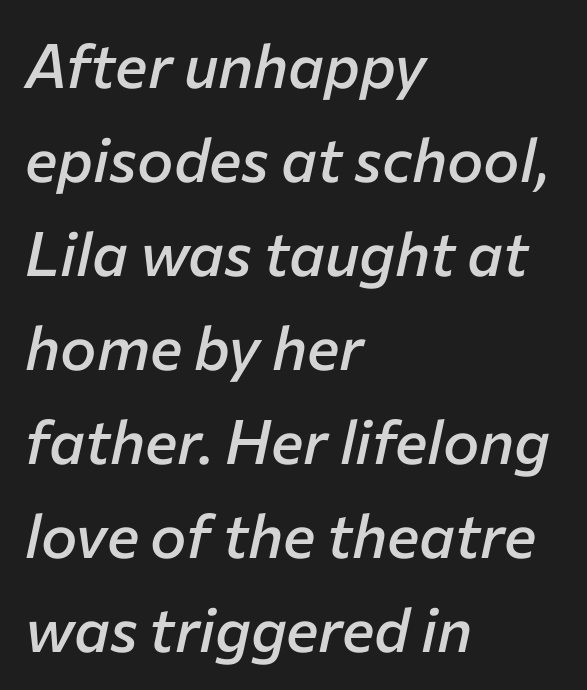
Caption: multi-line text, flush left, ragged right. Is there much room between lines? A standard amount, neither cramped nor airy. Bare-footed words on every line. You could not count columns in this text — the font is proportionally spaced. The letterforms sit shoulder to shoulder at normal distance.
